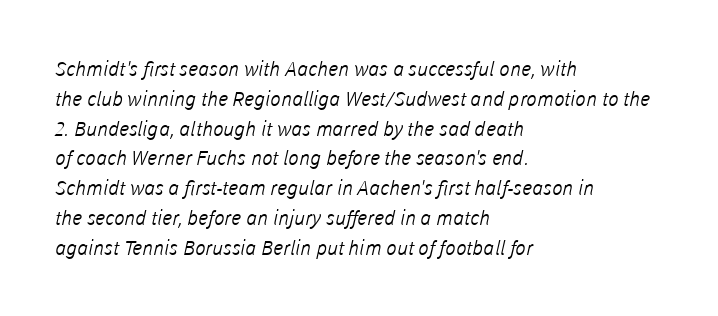
Q: Is the text bold? A: No.
Q: Is the text underlined? A: No.
Q: How is the paragraph aligned? A: Left-aligned.
Q: Is the spacing between letters normal or unusually wide? A: Normal.
Q: Is the spacing between lines tight, normal or loose? A: Normal.
